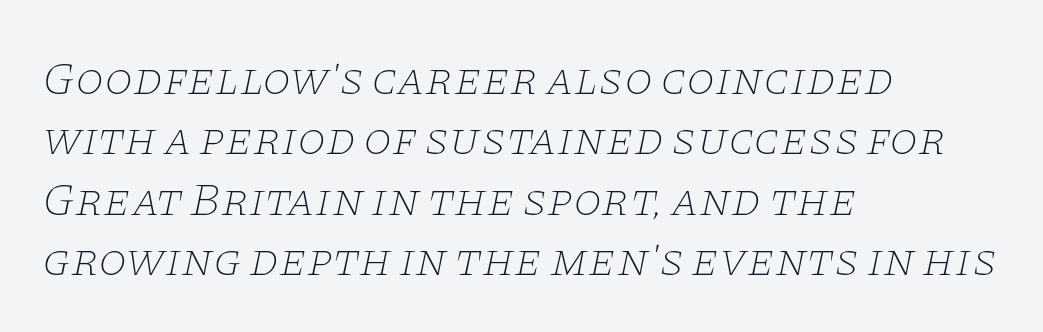
Q: Is the text bold? A: No.
Q: Is the text italic (slanted)? A: Yes, it leans right by about 11 degrees.
Q: Is the typeface a serif or a sans-serif typeface? A: Serif.
Q: Is the text underlined? A: No.
Q: How is the paragraph aligned? A: Left-aligned.
Q: Is the spacing between letters normal or unusually wide? A: Normal.
Q: Is the spacing between lines tight, normal or loose? A: Normal.
Q: Width (condensed, normal, or wide)? A: Wide.
Q: Stroke contrast? A: Low.
Q: x-height? A: Large.
Q: Monospaced? A: No.
